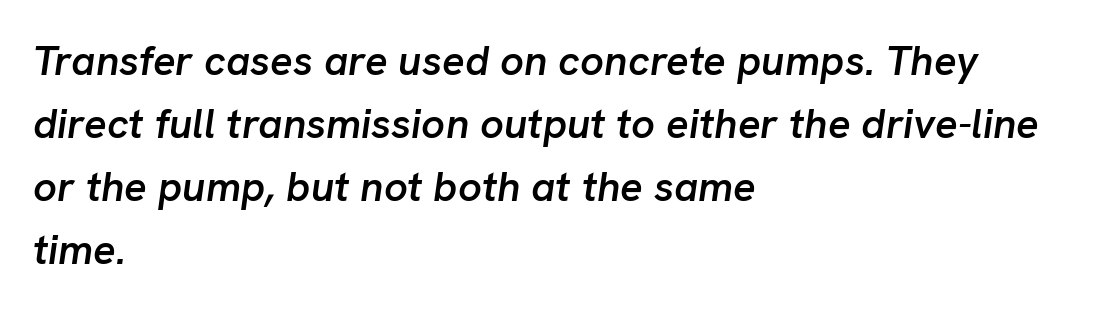
The image shows 42 px semibold type, italic (leaning right); set left-aligned, normal line spacing (1.5x), normal letter spacing, not underlined; low stroke contrast and a medium x-height.
